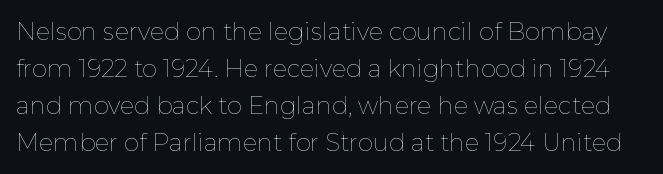
{"italic": "no", "bold": "no", "underline": "no", "line_spacing": "normal", "line_spacing_ratio": 1.54, "letter_spacing": "normal", "letter_spacing_em": 0.0, "glyph_px": 24}
